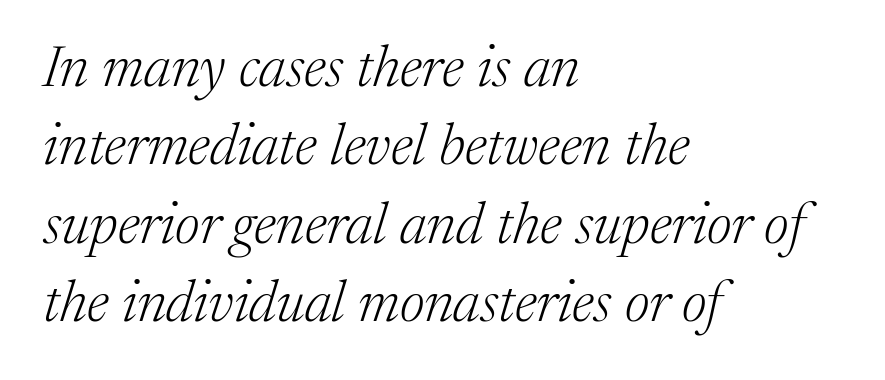
The ragged edge is on the right, which tells us the setting is flush left. Think standard paragraph weight, or any step lighter than that. Students, note that the glyphs here touch the page at normal intervals. Serifs: yes, visible at the terminals of the letterforms. The passage shown stacks its lines at a standard gap. Posture: slanted.
